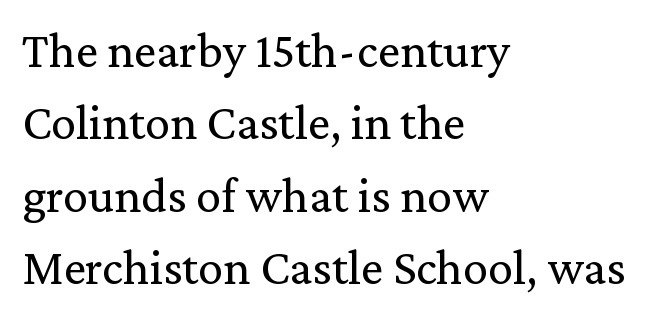
Q: Is the text bold? A: No.
Q: Is the text italic (slanted)? A: No, it is upright.
Q: Is the typeface a serif or a sans-serif typeface? A: Serif.
Q: Is the text underlined? A: No.
Q: How is the paragraph aligned? A: Left-aligned.
Q: Is the spacing between letters normal or unusually wide? A: Normal.
Q: Is the spacing between lines tight, normal or loose? A: Normal.
Q: Width (condensed, normal, or wide)? A: Normal.
Q: Stroke contrast? A: Medium.
Q: x-height? A: Medium.
Q: Monospaced? A: No.
